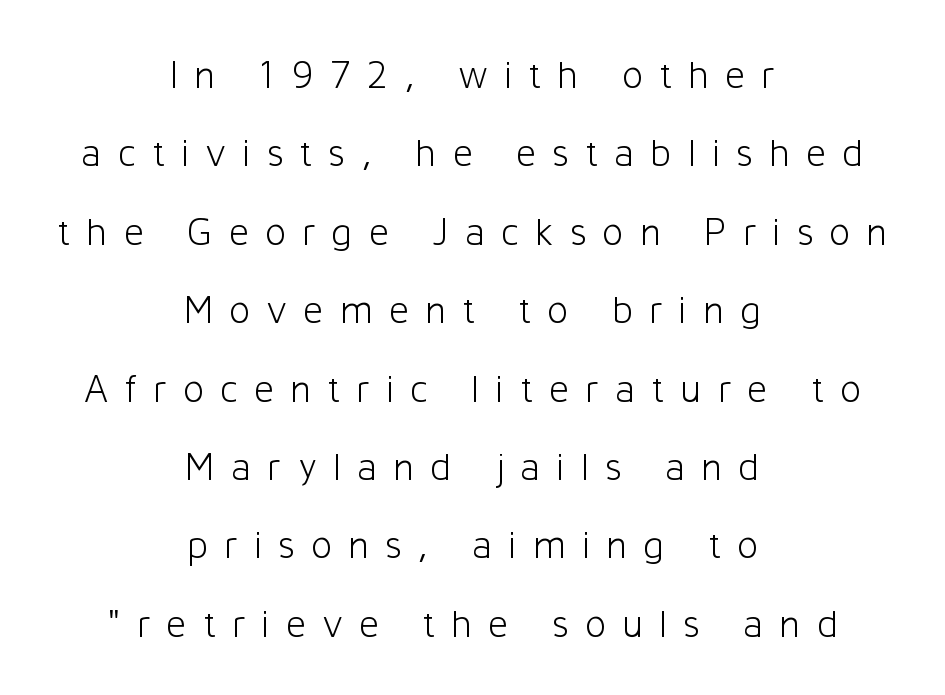
{"serif": "no", "italic": "no", "bold": "no", "weight": "light", "width": "normal", "stroke_contrast": "low", "x_height": "medium", "monospaced": "no", "underline": "no", "align": "center", "line_spacing": "loose", "line_spacing_ratio": 1.96, "letter_spacing": "wide", "letter_spacing_em": 0.39, "glyph_px": 40}
